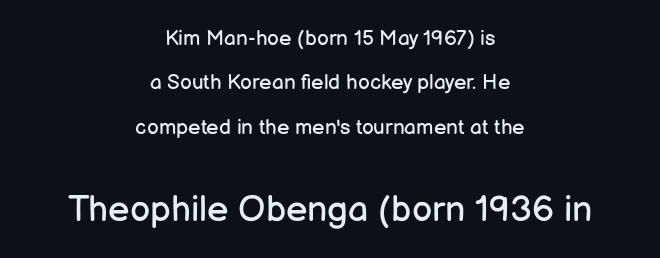
Caption: standard tracking, unaltered. This layout puts the modest block above and the oversized block below. This sample has the flowing, uneven cadence of proportional lettering. What's the leading like? Stretched, with rows far apart. Caption: face not bold, strokes unweighted. The typeface chosen for these lines omits serifs.
